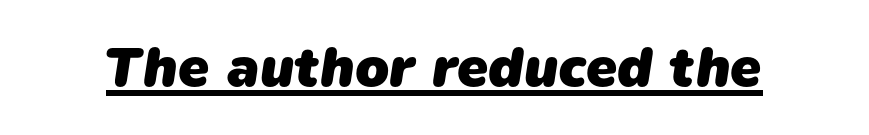
{"serif": "no", "bold": "yes", "weight": "heavy", "width": "normal", "stroke_contrast": "low", "x_height": "medium", "monospaced": "no", "underline": "yes", "letter_spacing": "normal", "letter_spacing_em": 0.0, "glyph_px": 56}
